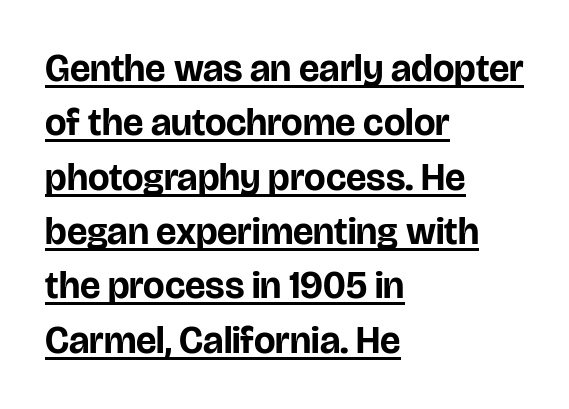
{"serif": "no", "italic": "no", "bold": "yes", "weight": "bold", "width": "normal", "stroke_contrast": "low", "x_height": "large", "monospaced": "no", "underline": "yes", "align": "left", "line_spacing": "normal", "line_spacing_ratio": 1.43, "letter_spacing": "normal", "letter_spacing_em": 0.0, "glyph_px": 38}
